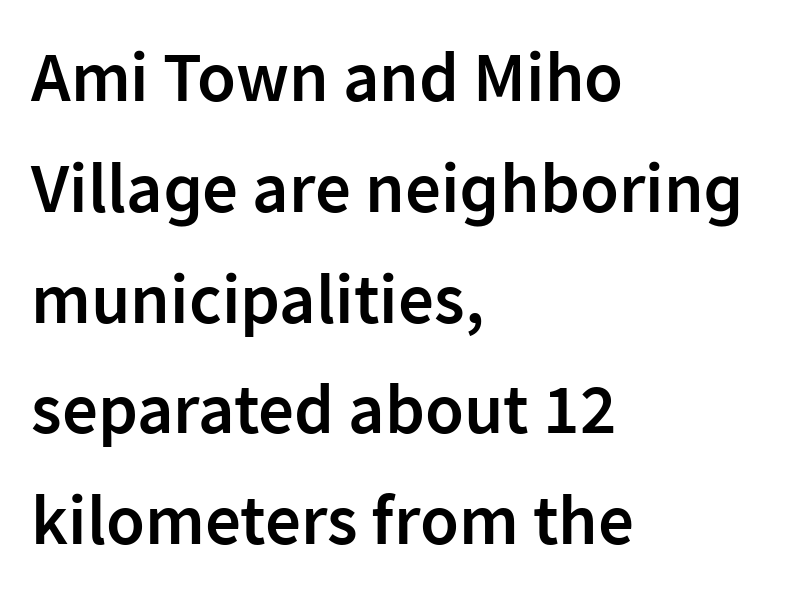
This sample uses an upright cut, with every glyph sitting square on the baseline. In terms of leading, this rendering sits right in the middle. Varying glyph widths throughout — classic text-font behaviour. Does the type have serifs? No, each stem ends abruptly. What stands out about the letter spacing? Nothing — it is the standard amount. These lines stack with their left ends in a neat column.
